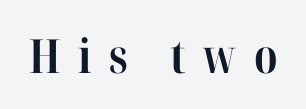
Decoration check: the copy has no underline. The axis of the letterforms is exactly vertical. Is this a fixed-width face? No — the glyphs have proportional, varying widths. Typographic density is high because the face is bold. Someone cranked the tracking dial way up on this one. Does the type have serifs? Yes, each stem ends in a small foot.
